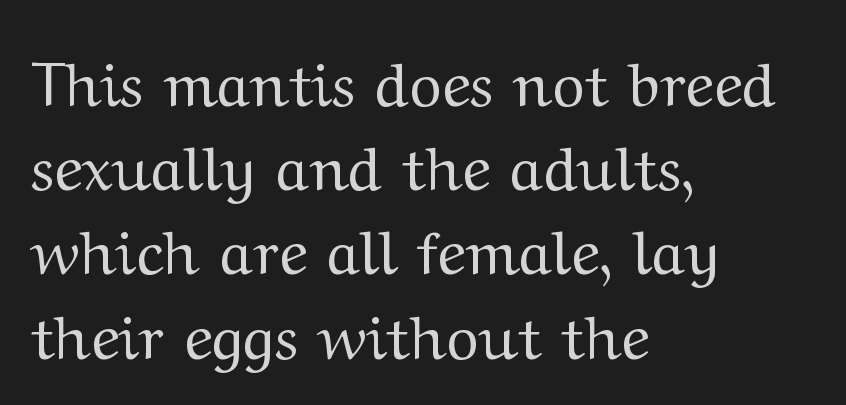
Q: Is the text bold? A: No.
Q: Is the text italic (slanted)? A: No, it is upright.
Q: Is the typeface a serif or a sans-serif typeface? A: Serif.
Q: Is the text underlined? A: No.
Q: How is the paragraph aligned? A: Left-aligned.
Q: Is the spacing between letters normal or unusually wide? A: Normal.
Q: Is the spacing between lines tight, normal or loose? A: Normal.
Q: Width (condensed, normal, or wide)? A: Wide.
Q: Stroke contrast? A: Medium.
Q: x-height? A: Medium.
Q: Monospaced? A: No.
